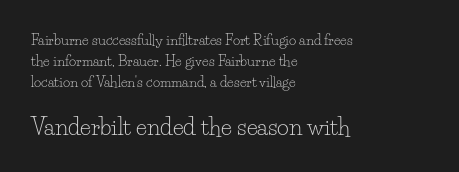
The image shows 23 px text type, upright; set left-aligned, normal line spacing (1.49x), normal letter spacing, not underlined; the second (bottom) block is 1.64x larger.
